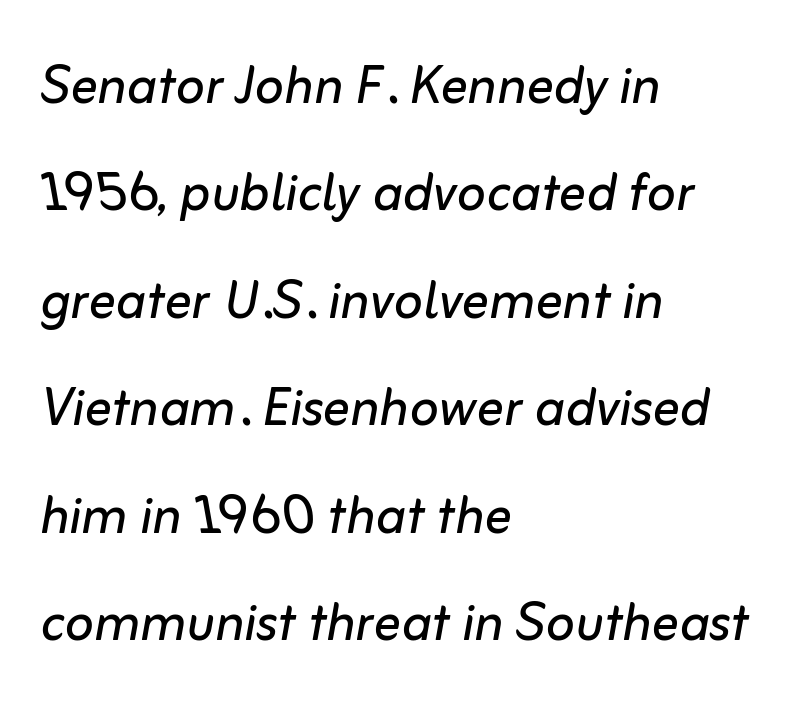
The space beneath each line is pristine and unruled. Stroke thickness stays within the range of a standard reading face or lighter. Does extra space separate the letters? No, they use regular spacing. Each new line begins a customary step beneath the previous one. The ragged edge is on the right, which tells us the setting is flush left.
